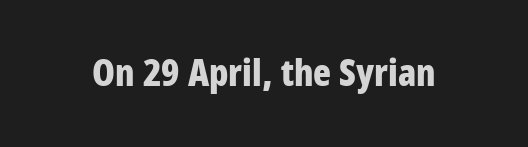
You could not count columns in this text — the font is proportionally spaced. The lettering stays uniformly vertical, giving the passage a roman look. Rule under the text: the space is simply empty. Students, note that the glyphs here touch the page at normal intervals. Stroke terminals: plain, sans-serif.
